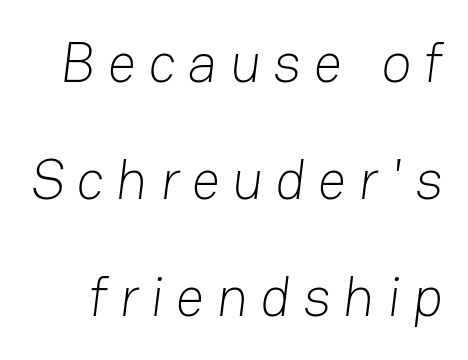
{"serif": "no", "bold": "no", "weight": "light", "width": "normal", "stroke_contrast": "low", "x_height": "medium", "monospaced": "no", "underline": "no", "line_spacing": "loose", "line_spacing_ratio": 2.09, "letter_spacing": "wide", "letter_spacing_em": 0.22, "glyph_px": 56}
